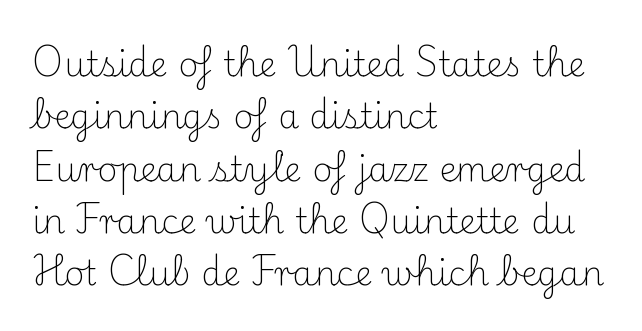
Q: Is the text bold? A: No.
Q: Is the text italic (slanted)? A: No, it is upright.
Q: Is the typeface a serif or a sans-serif typeface? A: Serif.
Q: Is the text underlined? A: No.
Q: How is the paragraph aligned? A: Left-aligned.
Q: Is the spacing between letters normal or unusually wide? A: Normal.
Q: Is the spacing between lines tight, normal or loose? A: Normal.
Q: Width (condensed, normal, or wide)? A: Normal.
Q: Stroke contrast? A: Medium.
Q: x-height? A: Small.
Q: Monospaced? A: No.
